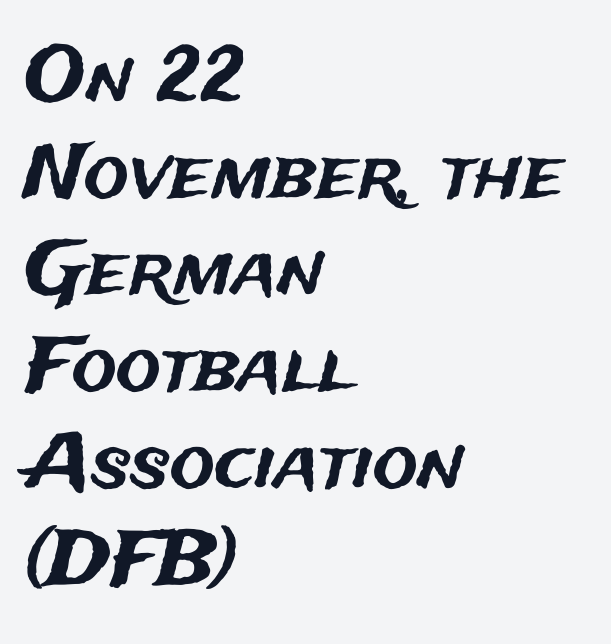
{"serif": "no", "width": "normal", "stroke_contrast": "medium", "x_height": "medium", "monospaced": "no", "underline": "no", "align": "left", "line_spacing": "normal", "line_spacing_ratio": 1.29, "letter_spacing": "normal", "letter_spacing_em": 0.0, "glyph_px": 75}
